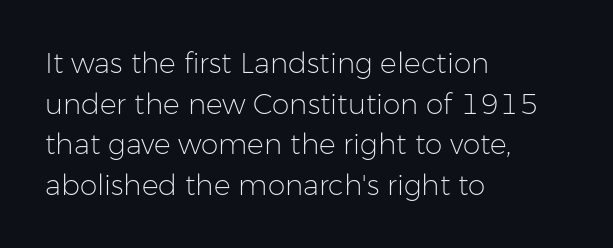
Q: Is the text bold? A: No.
Q: Is the text italic (slanted)? A: No, it is upright.
Q: Is the typeface a serif or a sans-serif typeface? A: Sans-serif.
Q: Is the text underlined? A: No.
Q: How is the paragraph aligned? A: Left-aligned.
Q: Is the spacing between letters normal or unusually wide? A: Normal.
Q: Is the spacing between lines tight, normal or loose? A: Normal.
Q: Width (condensed, normal, or wide)? A: Normal.
Q: Stroke contrast? A: Low.
Q: x-height? A: Medium.
Q: Monospaced? A: No.
